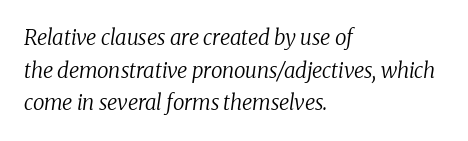
{"italic": "yes", "lean": "right", "slant_degrees": 8, "bold": "no", "underline": "no", "align": "left", "line_spacing": "normal", "line_spacing_ratio": 1.55, "letter_spacing": "normal", "letter_spacing_em": 0.0, "glyph_px": 21}
